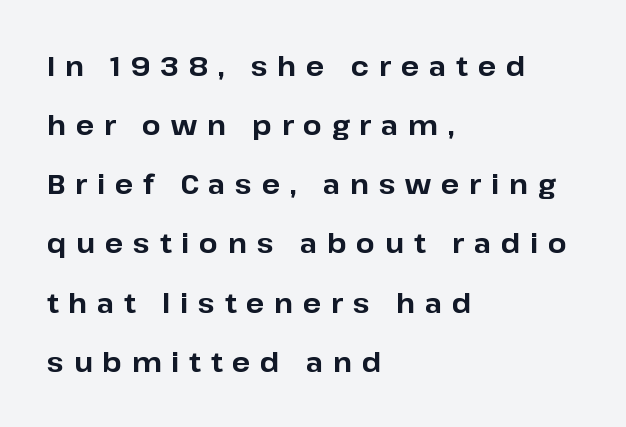
Q: Is the text bold? A: Yes.
Q: Is the text italic (slanted)? A: No, it is upright.
Q: Is the text underlined? A: No.
Q: How is the paragraph aligned? A: Left-aligned.
Q: Is the spacing between letters normal or unusually wide? A: Unusually wide.
Q: Is the spacing between lines tight, normal or loose? A: Loose.
